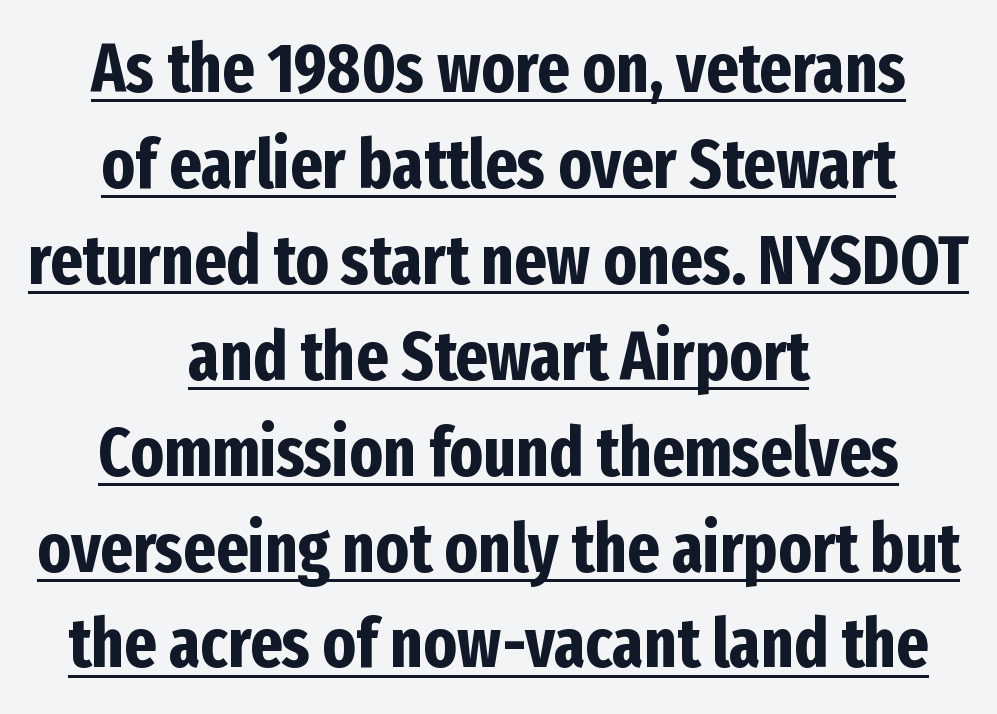
The image shows 69 px bold, condensed sans-serif type, upright; set centered, normal line spacing (1.39x), normal letter spacing, underlined; low stroke contrast and a medium x-height.
